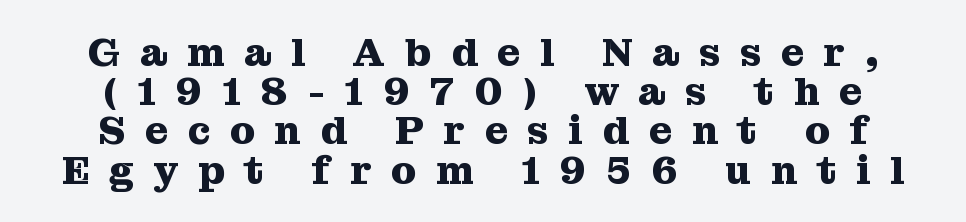
The image shows 40 px heavy serif type, upright; set centered, tight line spacing (0.98x), unusually wide letter spacing (+0.49 em), not underlined; medium stroke contrast and a medium x-height.
